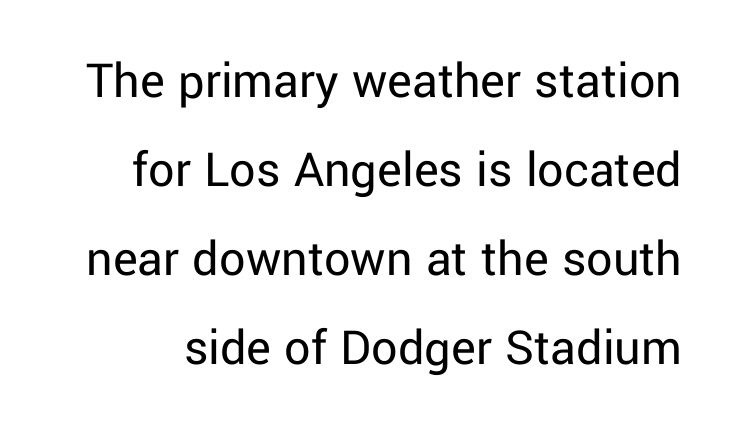
Q: Is the text bold? A: No.
Q: Is the text italic (slanted)? A: No, it is upright.
Q: Is the typeface a serif or a sans-serif typeface? A: Sans-serif.
Q: Is the text underlined? A: No.
Q: Is the spacing between letters normal or unusually wide? A: Normal.
Q: Width (condensed, normal, or wide)? A: Normal.
Q: Stroke contrast? A: Low.
Q: x-height? A: Medium.
Q: Monospaced? A: No.
